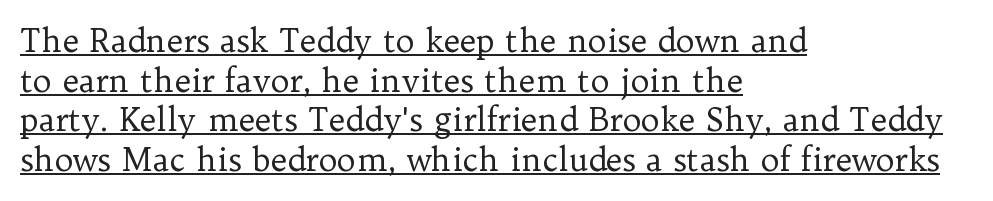
{"serif": "yes", "italic": "no", "bold": "no", "weight": "regular", "width": "normal", "stroke_contrast": "low", "x_height": "medium", "monospaced": "no", "underline": "yes", "align": "left", "line_spacing_ratio": 1.24, "letter_spacing": "normal", "letter_spacing_em": 0.0, "glyph_px": 32}
